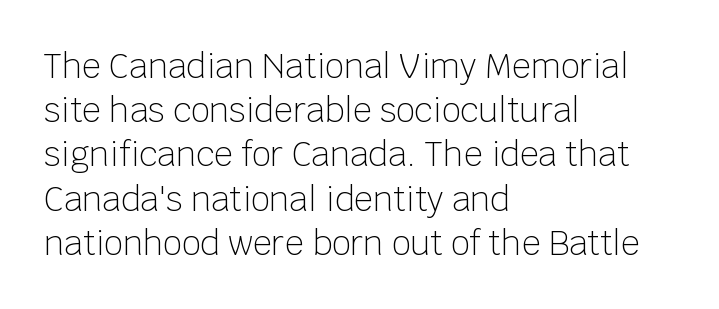
{"serif": "no", "italic": "no", "bold": "no", "weight": "light", "width": "normal", "stroke_contrast": "low", "x_height": "large", "monospaced": "no", "underline": "no", "align": "left", "line_spacing": "normal", "line_spacing_ratio": 1.34, "letter_spacing": "normal", "letter_spacing_em": 0.0, "glyph_px": 33}
